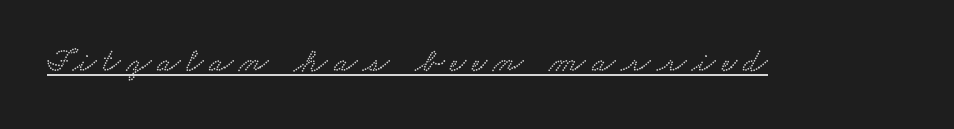
The image shows 34 px wide type; set underlined; low stroke contrast and a small x-height.
